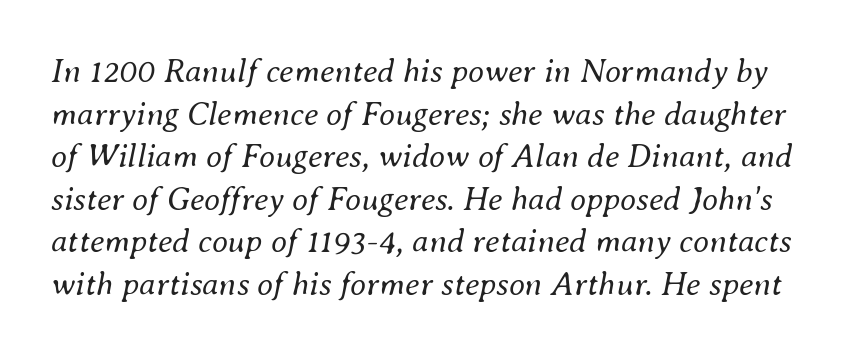
The image shows 33 px regular-weight type, italic (leaning right); set normal line spacing (1.29x), normal letter spacing, not underlined; medium stroke contrast and a small x-height.
